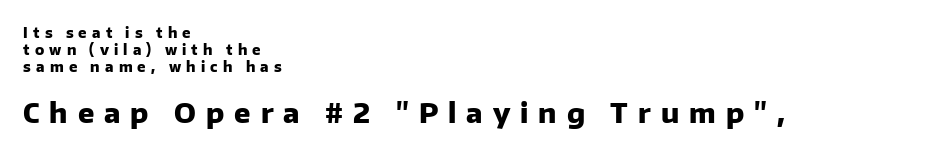
Type without underlining. Type size steps up from the first block to the second. These words are printed bold, with thick strokes throughout. The ragged edge is on the right, which tells us the setting is flush left.
